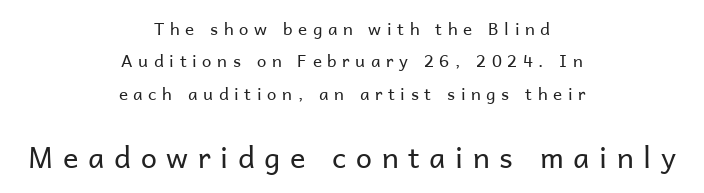
Caption: upper text group reduced, lower text group enlarged. The lines are spread far apart with generous leading. The words here are not underlined. If you drew a line through each stem, it would be perfectly vertical. Leftover space on each line is divided equally before and after the words.
